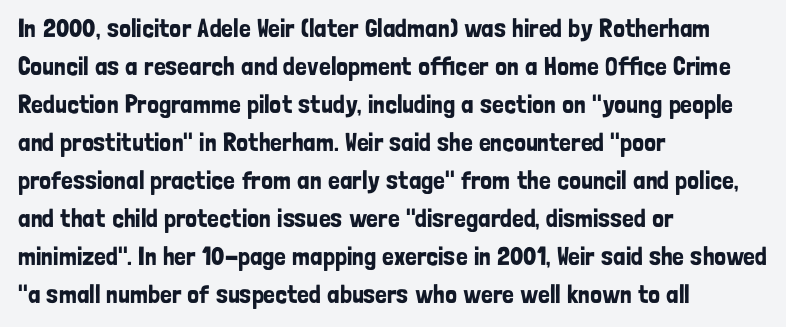
Vertical strokes here are truly vertical. Inter-character spacing is left at the font's built-in metrics. Beneath every word, the page is bare. The typesetter chose a ragged-right arrangement here. Quick note: interline space is typical.
